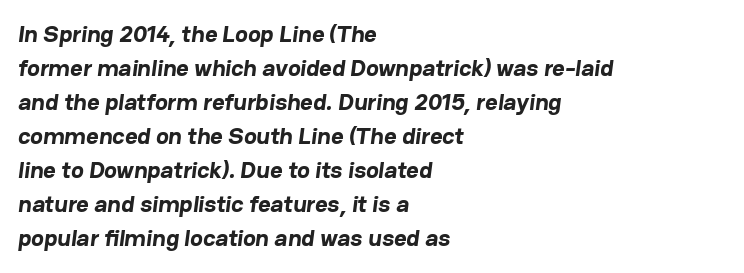
{"bold": "yes", "underline": "no", "align": "left", "line_spacing": "normal", "line_spacing_ratio": 1.42, "letter_spacing": "normal", "letter_spacing_em": 0.0, "glyph_px": 24}
